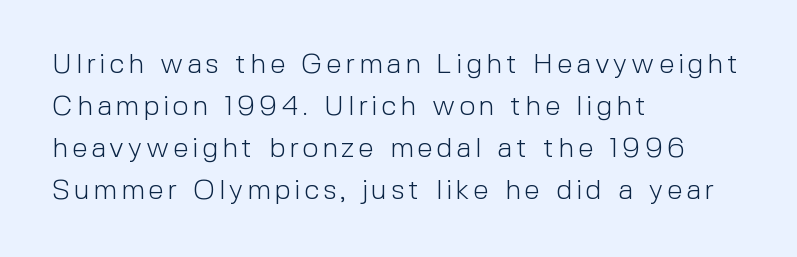
The image shows 28 px light sans-serif type, upright; set left-aligned, normal line spacing (1.5x), not underlined; a medium x-height.
